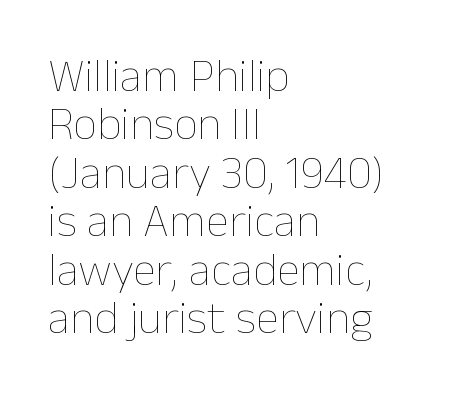
{"italic": "no", "bold": "no", "weight": "thin", "width": "normal", "stroke_contrast": "low", "x_height": "medium", "monospaced": "no", "underline": "no", "align": "left", "line_spacing": "tight", "line_spacing_ratio": 1.03, "letter_spacing": "normal", "letter_spacing_em": 0.0, "glyph_px": 47}
